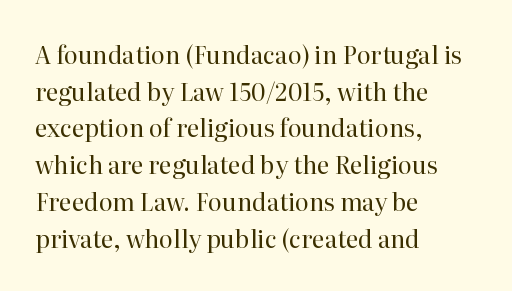
{"italic": "no", "bold": "no", "underline": "no", "align": "left", "line_spacing": "normal", "line_spacing_ratio": 1.53, "letter_spacing": "normal", "letter_spacing_em": 0.0, "glyph_px": 24}
